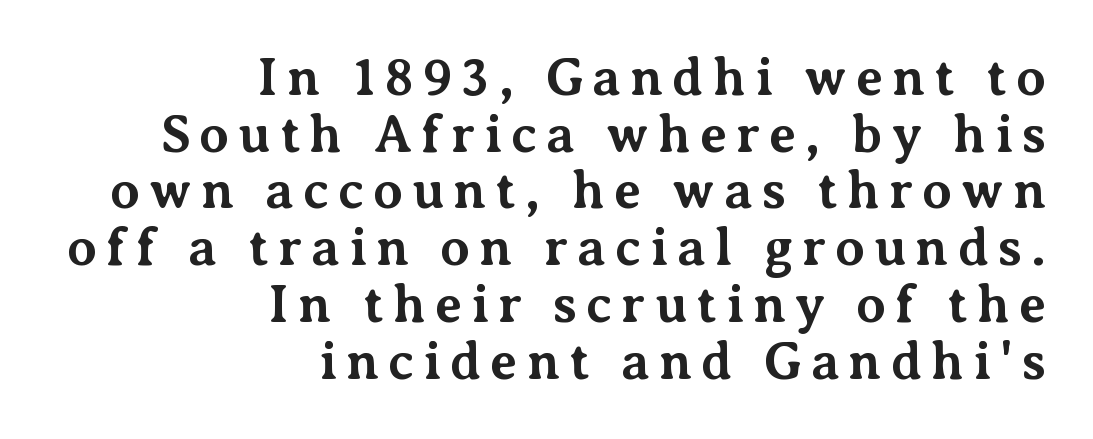
Bold? Absolutely — the strokes are thick and heavy. Proportional: the letters do not fall into vertical columns. The foot of each line stays bare and open. Horizontal bands of white between lines are thin slivers.
